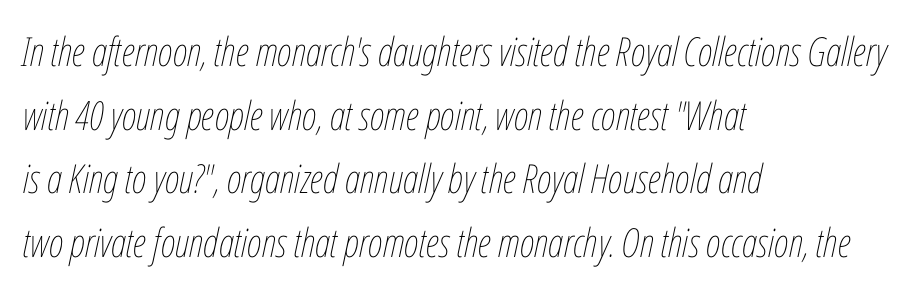
The image shows 40 px thin, condensed type, italic (leaning right); set left-aligned, normal line spacing (1.59x), normal letter spacing, not underlined; low stroke contrast and a medium x-height.
